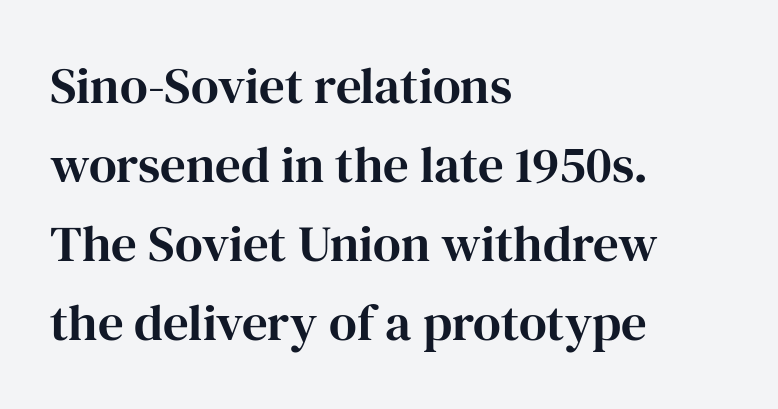
The image shows 51 px serif type, upright; set left-aligned, normal line spacing (1.55x), normal letter spacing, not underlined; high stroke contrast and a medium x-height.
